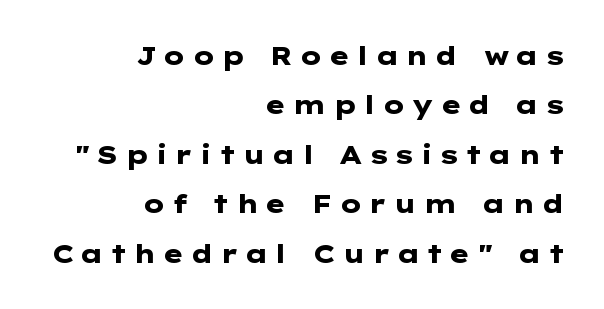
Which margin do the lines hug? The right one — the left edge is uneven. Each row of text sits above clean, open space. Here the glyphs are tracked loosely, breaking word shapes into spaced letters. In terms of weight, the rendering is a true, heavy bold. This sample trades compactness for vertical openness between lines. Style check: upright.
